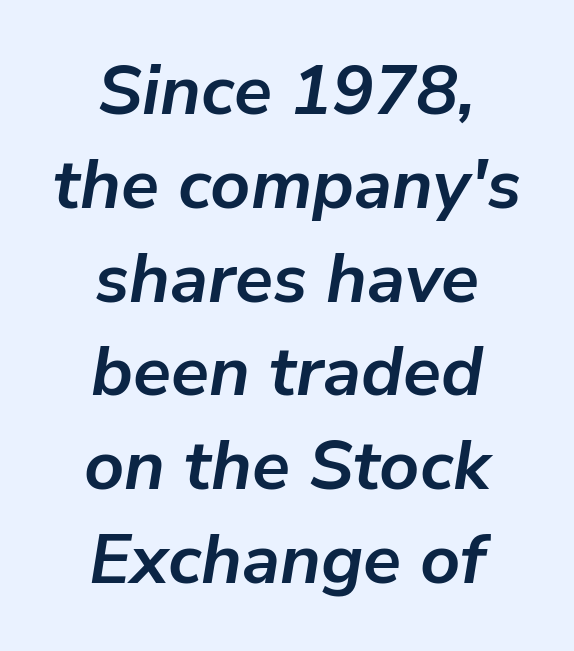
Observe the lean: these are italic letterforms. Compared with a flush-left layout, this one balances lines on the center instead. Each row of text sits above clean, open space. Here the designer chose a conventional face with non-uniform glyph widths.
